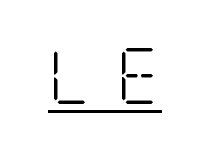
The image shows 56 px light, condensed serif type, upright; set unusually wide letter spacing (+0.39 em), underlined; low stroke contrast and a large x-height.
